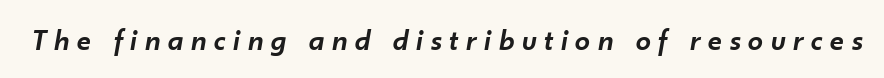
{"italic": "yes", "lean": "right", "slant_degrees": 10, "bold": "semi", "weight": "semibold", "width": "normal", "stroke_contrast": "low", "x_height": "small", "monospaced": "no", "underline": "no", "letter_spacing": "wide", "letter_spacing_em": 0.26, "glyph_px": 30}
